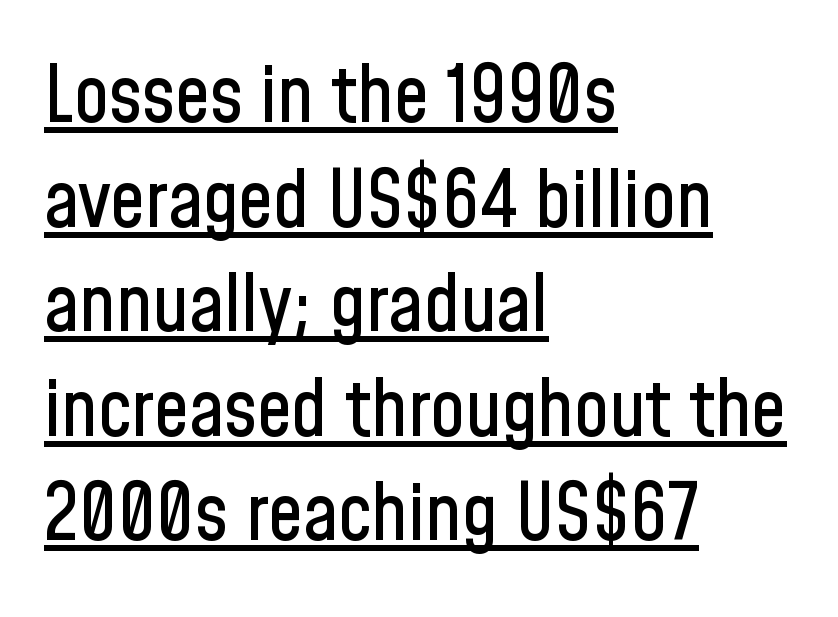
{"serif": "no", "italic": "no", "width": "condensed", "stroke_contrast": "low", "x_height": "medium", "monospaced": "no", "underline": "yes", "align": "left", "line_spacing": "normal", "line_spacing_ratio": 1.34, "letter_spacing": "normal", "letter_spacing_em": 0.0, "glyph_px": 78}
